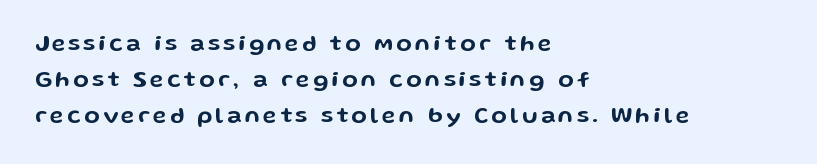
The image shows 23 px text type, upright; set left-aligned, normal line spacing (1.57x), not underlined.
